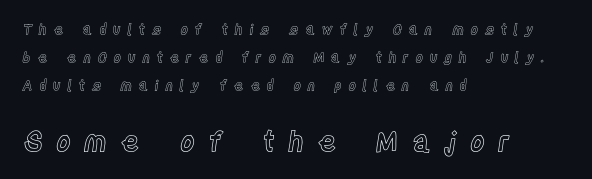
Q: Is the text italic (slanted)? A: Yes.
Q: Is the text underlined? A: No.
Q: How is the paragraph aligned? A: Left-aligned.
Q: Is the spacing between letters normal or unusually wide? A: Unusually wide.
Q: Is the spacing between lines tight, normal or loose? A: Loose.
Q: Which block of text is set in a larger size, the first (top) or the second (bottom)? A: The second (bottom) one.
Q: Width (condensed, normal, or wide)? A: Condensed.
Q: x-height? A: Large.
Q: Monospaced? A: No.
